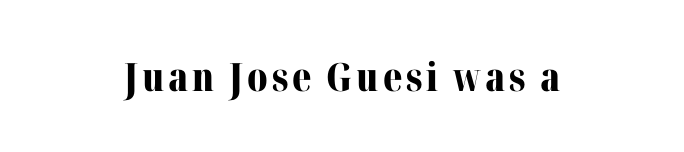
The image shows 39 px bold serif type, upright; set centered, not underlined; medium stroke contrast and a medium x-height.
